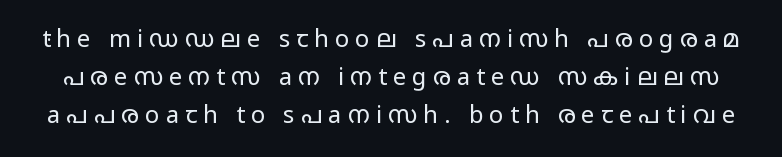
Q: Is the text bold? A: No.
Q: Is the text italic (slanted)? A: No, it is upright.
Q: Is the text underlined? A: No.
Q: Is the spacing between letters normal or unusually wide? A: Unusually wide.
Q: Is the spacing between lines tight, normal or loose? A: Normal.
